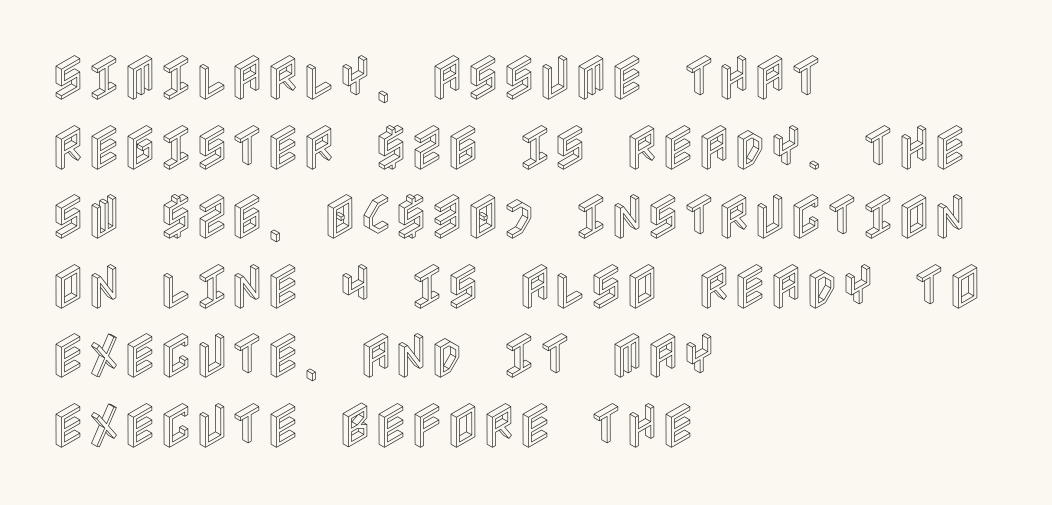
The image shows 49 px condensed type, upright; set left-aligned, normal line spacing (1.42x), normal letter spacing, not underlined; a large x-height.
